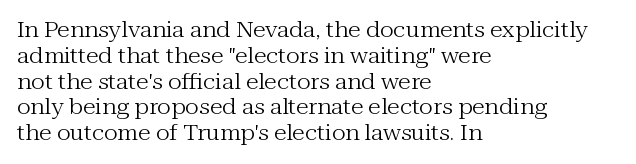
The image shows 21 px text type, upright; set left-aligned, line spacing 1.23x, normal letter spacing, not underlined.
